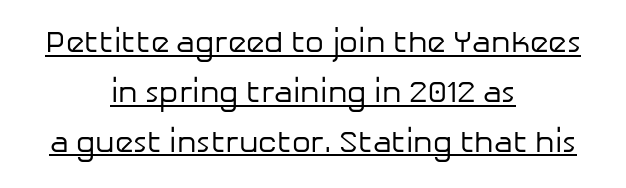
Q: Is the text bold? A: No.
Q: Is the text italic (slanted)? A: No, it is upright.
Q: Is the typeface a serif or a sans-serif typeface? A: Sans-serif.
Q: Is the text underlined? A: Yes.
Q: How is the paragraph aligned? A: Centered.
Q: Is the spacing between letters normal or unusually wide? A: Normal.
Q: Is the spacing between lines tight, normal or loose? A: Normal.
Q: Width (condensed, normal, or wide)? A: Normal.
Q: Stroke contrast? A: Low.
Q: x-height? A: Medium.
Q: Monospaced? A: No.
